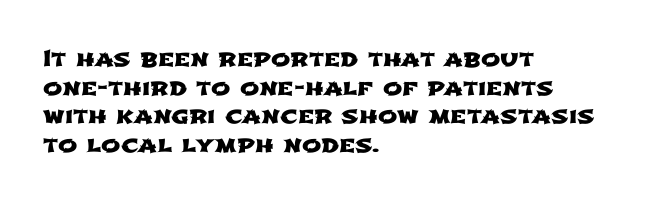
Q: Is the text underlined? A: No.
Q: How is the paragraph aligned? A: Left-aligned.
Q: Is the spacing between letters normal or unusually wide? A: Normal.
Q: Is the spacing between lines tight, normal or loose? A: Normal.
